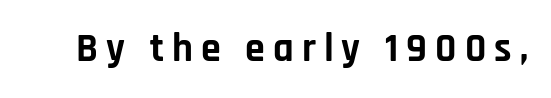
Q: Is the text bold? A: Yes.
Q: Is the text italic (slanted)? A: No, it is upright.
Q: Is the typeface a serif or a sans-serif typeface? A: Sans-serif.
Q: Is the text underlined? A: No.
Q: Is the spacing between letters normal or unusually wide? A: Unusually wide.
Q: Width (condensed, normal, or wide)? A: Normal.
Q: Stroke contrast? A: Low.
Q: x-height? A: Large.
Q: Monospaced? A: No.
